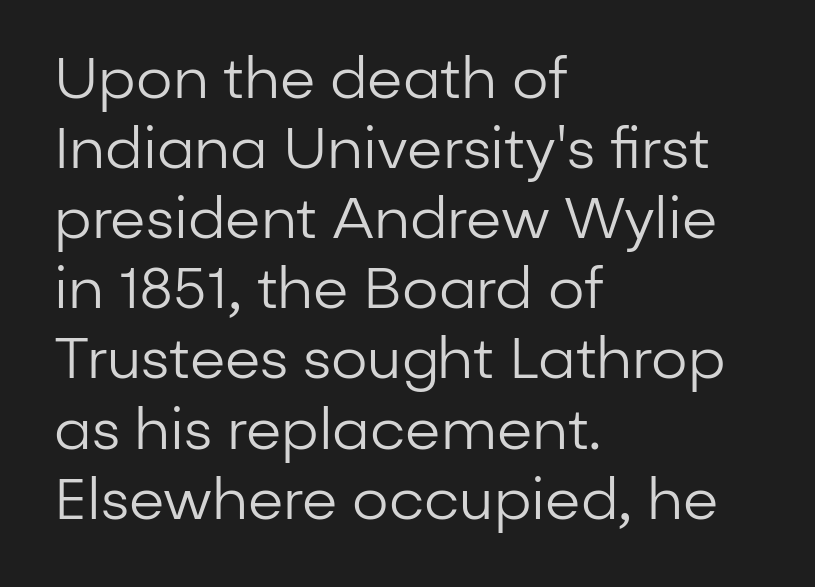
{"serif": "no", "italic": "no", "bold": "no", "weight": "regular", "width": "normal", "stroke_contrast": "low", "x_height": "medium", "monospaced": "no", "underline": "no", "align": "left", "line_spacing_ratio": 1.23, "letter_spacing": "normal", "letter_spacing_em": 0.0, "glyph_px": 57}
